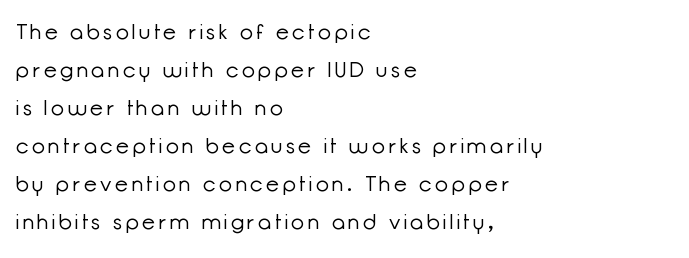
Anything drawn beneath the words? Only blank space. The letterforms sit at book weight or below. Typeset ragged right — the left edge is the straight one. A typesetter would mark this as roman, not italic.
